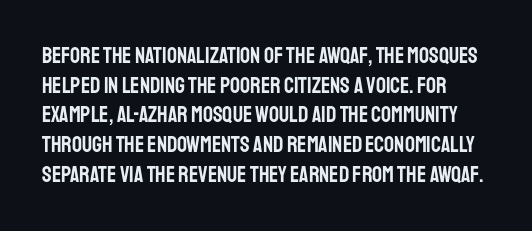
You can tell it's not italic because the verticals are truly vertical. Observe the ordinary spacing: letters are neighbours, not strangers. This block has exactly the height ordinary leading produces. Nobody drew a line under any word here.
